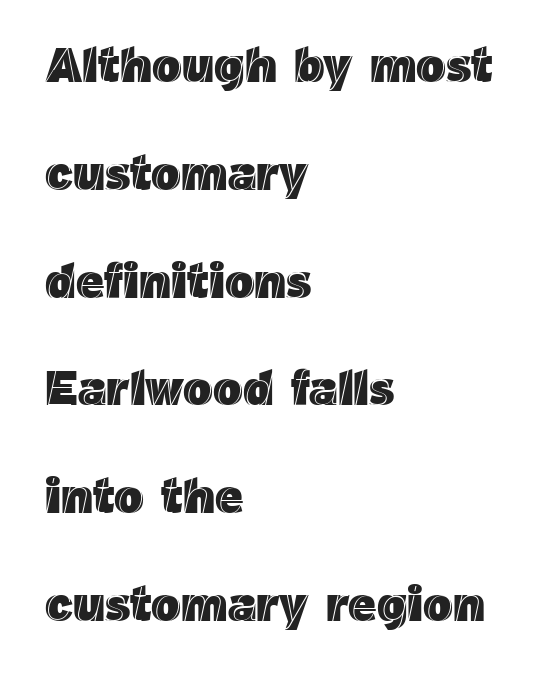
The vertical gap from one line to the next is large. Is there any slant? The stems are plumb. The string is rendered with underlining switched off. Spacing between characters is what you'd get straight out of the box. Leftover space on each line is placed entirely after the last word.
